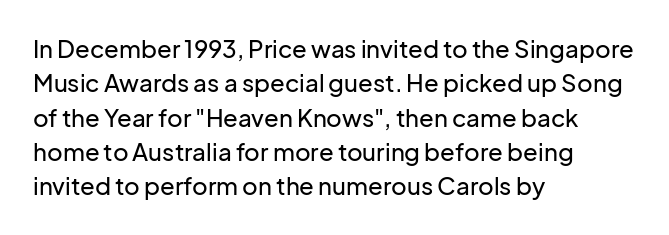
The image shows 24 px text type, upright; set left-aligned, normal line spacing (1.43x), normal letter spacing, not underlined.
